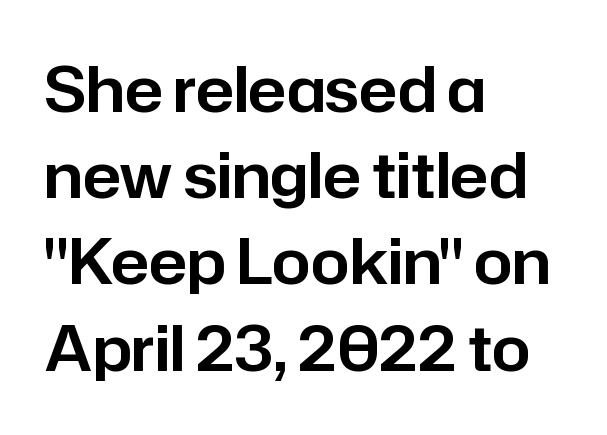
The passage is arranged the way most books set body copy — flush left. Unmarked baselines from the first word to the last. Nobody touched the tracking dial on this one. Vertical spacing — default. You could not count columns in this text — the font is proportionally spaced. Does the lettering tilt? It doesn't — this is upright.
